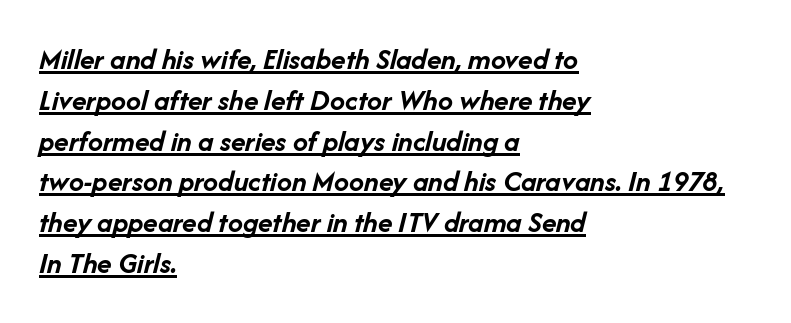
The image shows 30 px semibold type, italic (leaning right); set left-aligned, normal line spacing (1.36x), normal letter spacing, underlined; low stroke contrast and a medium x-height.
